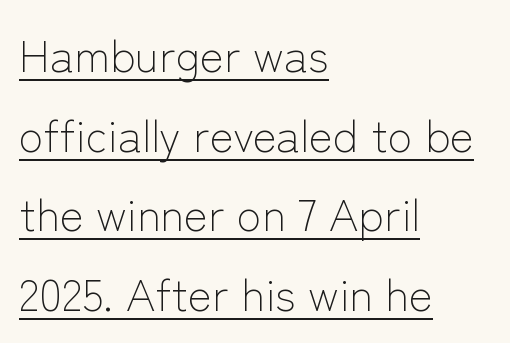
The face used here is proportionally spaced, like ordinary book or web type. Horizontal alignment here is leftward, the default for most running prose. The type is set solid horizontally, with unmodified tracking. Heft: none added — not bold. The lettering holds an erect, upright posture throughout.
